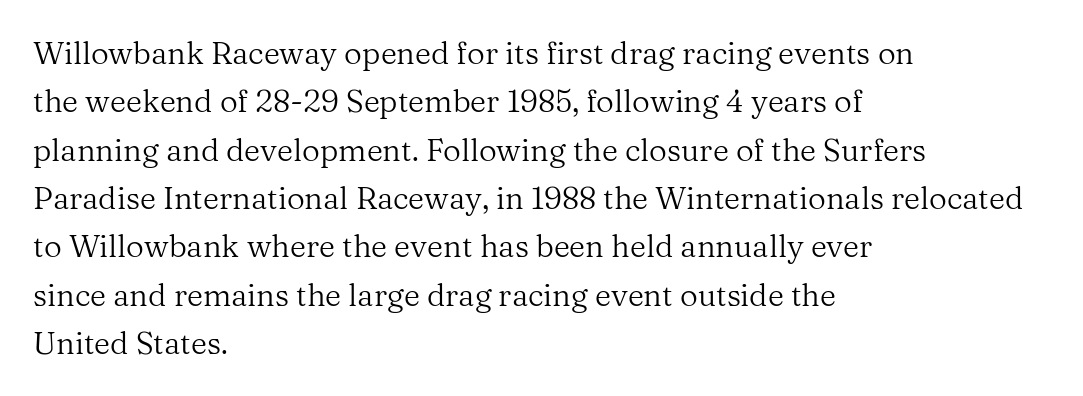
Note the varied advance widths — an 'i' is clearly narrower than an 'm'. The setting favours the left margin, as ordinary paragraphs usually do. The font sits on the lighter half of the weight spectrum, regular included. Ascenders rise straight up at ninety degrees. Examine the stroke ends and you'll spot serifs.
